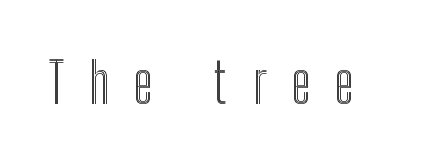
Varying glyph widths throughout — classic text-font behaviour. The tracking reads as deliberately expanded to a designer's eye. The glyphs are unaccompanied by any horizontal stroke below them. This sample uses an upright cut, with every glyph sitting square on the baseline.
